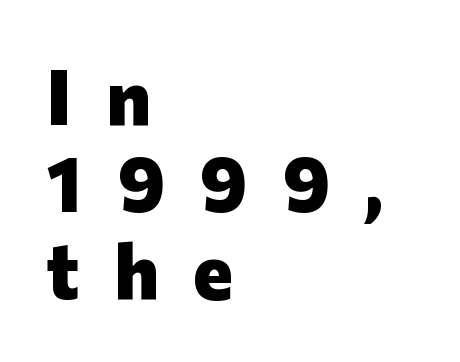
This is sans-serif lettering, the kind often seen on screens and signage. The string is rendered with underlining switched off. Do the characters align in a grid? No, the font is proportional. You can tell it's not italic because the verticals are truly vertical. Vertically, the passage feels compressed, each row crowding the next. Typesetter's note: full bold, strokes at maximum text heaviness.
